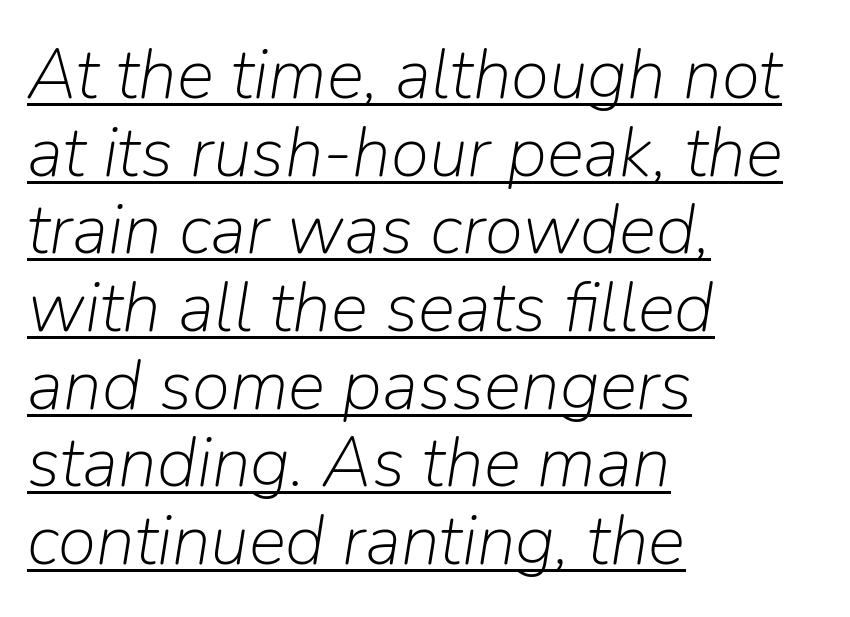
Designer's note — italics engaged. Each letter keeps its own natural width here, so spacing adapts to shape. This is underlined copy, the kind a proofreader might mark for attention. All the whitespace from short lines collects on the right. You could barely slide anything between these rows.
